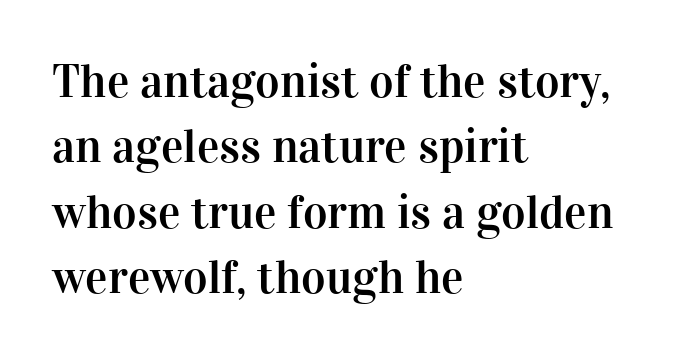
{"serif": "yes", "italic": "no", "width": "normal", "stroke_contrast": "high", "x_height": "medium", "monospaced": "no", "underline": "no", "align": "left", "line_spacing": "normal", "line_spacing_ratio": 1.39, "letter_spacing": "normal", "letter_spacing_em": 0.0, "glyph_px": 47}
